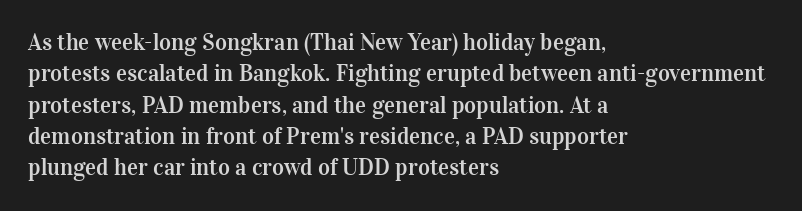
The passage shown is not underscored anywhere. The line texture is even and compact thanks to regular tracking. Nope, not italic — everything's standing straight. Each line starts at the same left margin while the right side varies. Notice how descenders clear the ascenders below comfortably — that's standard leading.
